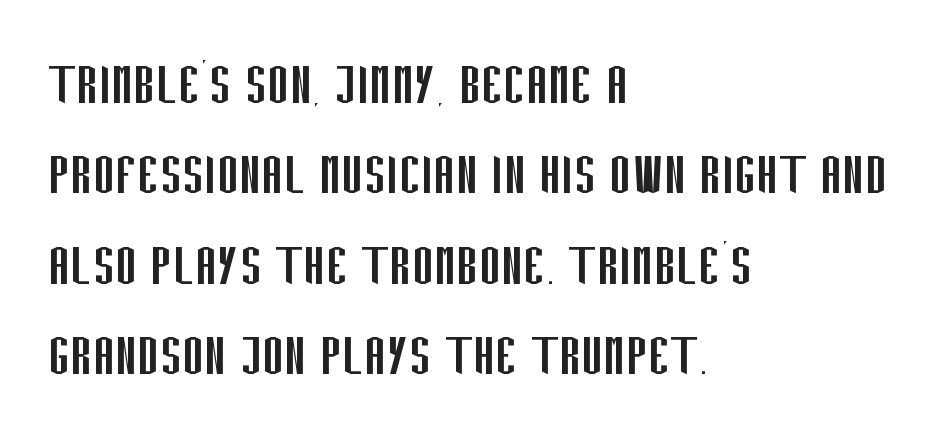
The type is set solid horizontally, with unmodified tracking. You can tell it's not italic because the verticals are truly vertical. These lines sit exactly where default settings would place them. Note: no serifs on the glyphs.
